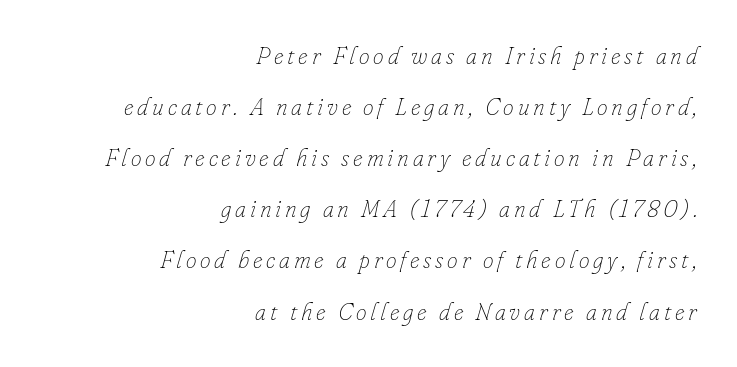
The image shows 24 px text type, italic (leaning right); set right-aligned, loose line spacing (2.13x), not underlined.
